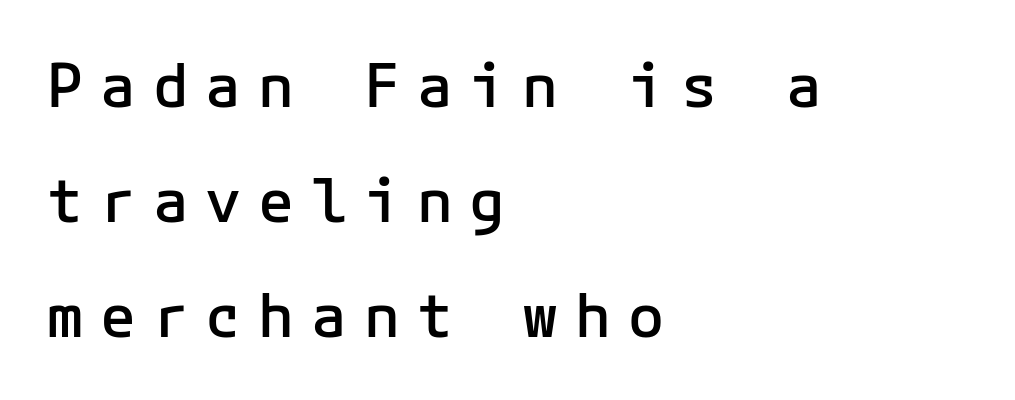
The image shows 60 px semibold sans-serif type, upright, monospaced; set left-aligned, loose line spacing (1.92x), unusually wide letter spacing (+0.28 em), not underlined; low stroke contrast and a medium x-height.
